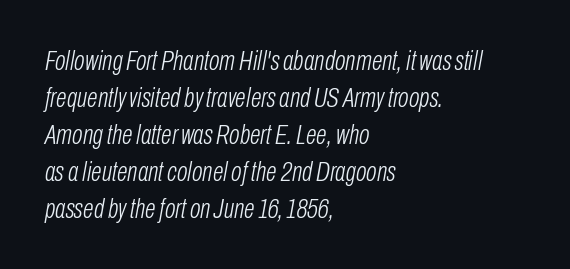
The image shows 28 px light, condensed type, italic (leaning right); set left-aligned, normal line spacing (1.32x), normal letter spacing, not underlined; low stroke contrast and a medium x-height.
